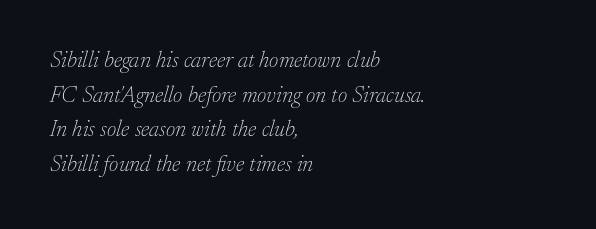
Only glyphs here, with clear space below each row. No extra tracking has been applied to these lines. This is not heavy type; no bold has been used. Horizontal alignment here is leftward, the default for most running prose.
